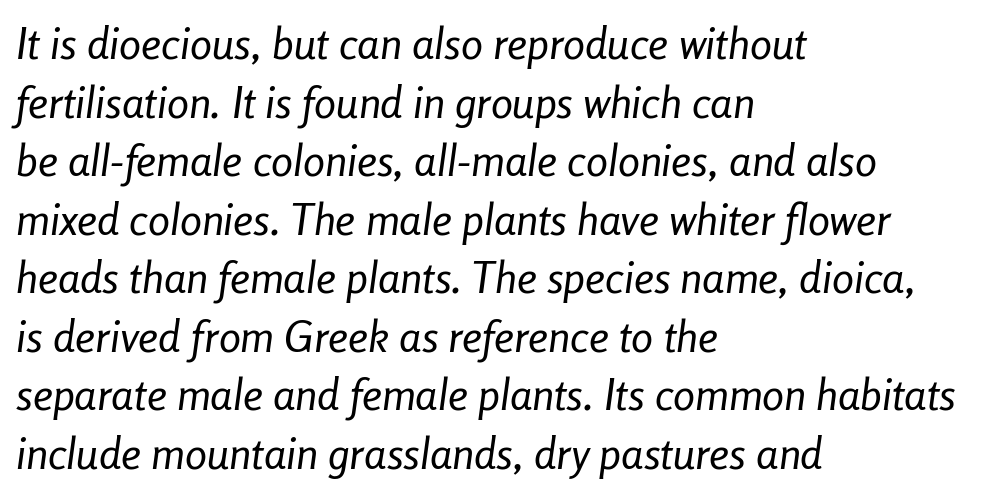
Q: Is the text bold? A: No.
Q: Is the text italic (slanted)? A: Yes, it leans right by about 8 degrees.
Q: Is the text underlined? A: No.
Q: How is the paragraph aligned? A: Left-aligned.
Q: Is the spacing between letters normal or unusually wide? A: Normal.
Q: Is the spacing between lines tight, normal or loose? A: Normal.
Q: Width (condensed, normal, or wide)? A: Condensed.
Q: Stroke contrast? A: Low.
Q: x-height? A: Medium.
Q: Monospaced? A: No.
